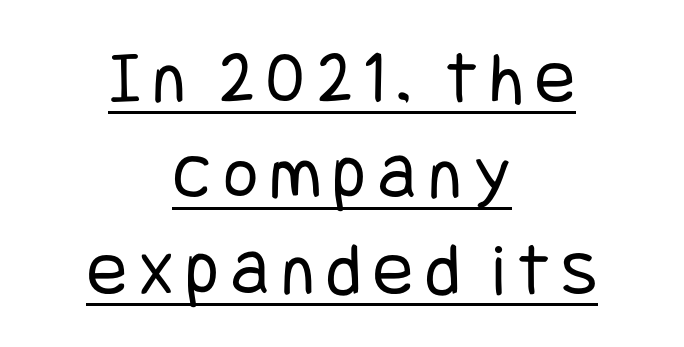
In terms of letterform style, serifs are entirely absent. Line spacing here is normal. Unlike italic type, these characters show no tilt at all. Compared with undecorated copy, this sample adds a rule below the words. The letterforms sit at book weight or below. The rag falls on both sides of this text block equally.
